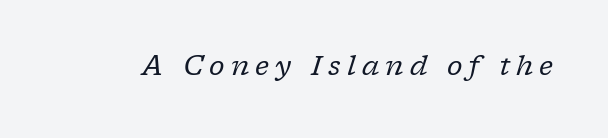
The image shows 27 px text type, italic (leaning right); set unusually wide letter spacing (+0.23 em), not underlined.
